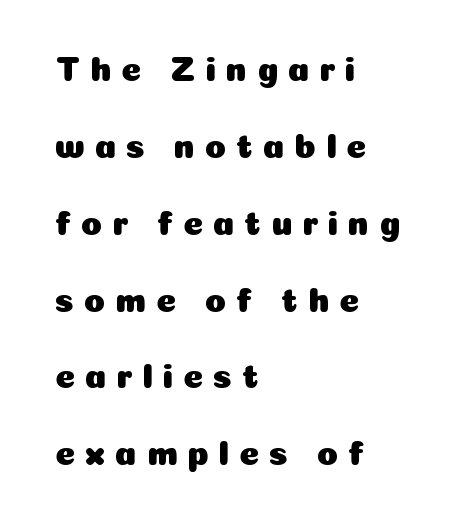
Every character sits straight up, as roman type does. Each line starts at the same left margin while the right side varies. In terms of leading, this rendering errs on the spacious side. The specimen omits any rule beneath the text block's lines. The letters advance in unequal steps, a hallmark of proportional type.
